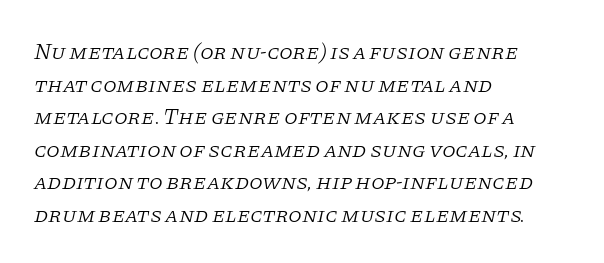
Honestly, the row spacing looks completely unremarkable. Caption: face not bold, strokes unweighted. Check under the words: just untouched page. The text carries the slant typical of an italic or oblique font.
